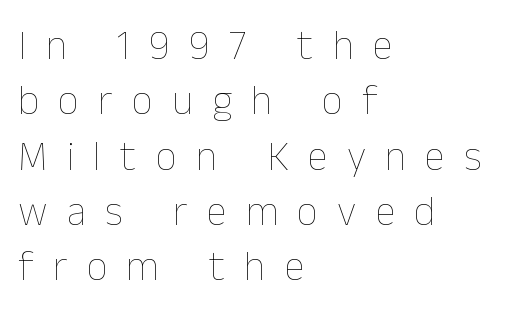
{"italic": "no", "bold": "no", "weight": "thin", "width": "normal", "stroke_contrast": "low", "x_height": "medium", "monospaced": "no", "underline": "no", "align": "left", "line_spacing": "normal", "line_spacing_ratio": 1.35, "letter_spacing": "wide", "letter_spacing_em": 0.47, "glyph_px": 41}
